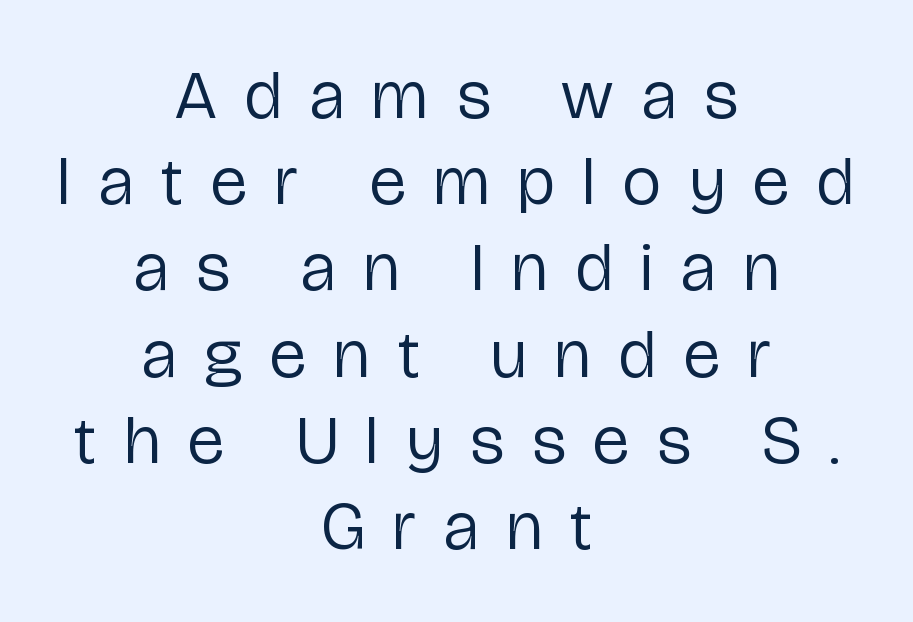
{"serif": "no", "italic": "no", "bold": "no", "weight": "regular", "width": "condensed", "stroke_contrast": "low", "x_height": "medium", "monospaced": "no", "underline": "no", "align": "center", "line_spacing": "normal", "line_spacing_ratio": 1.25, "letter_spacing": "wide", "letter_spacing_em": 0.41, "glyph_px": 69}
